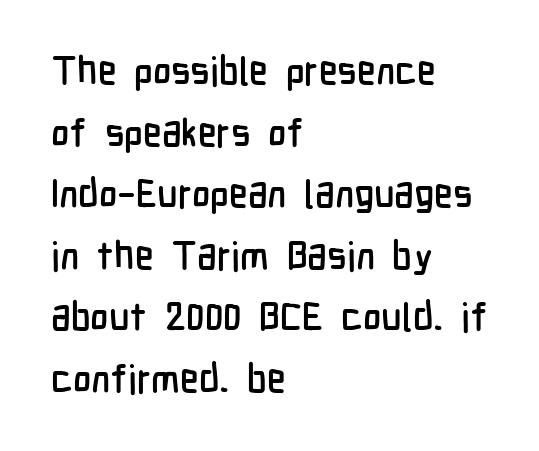
The image shows 39 px condensed sans-serif type, upright; set left-aligned, normal line spacing (1.58x), normal letter spacing, not underlined; low stroke contrast and a medium x-height.
